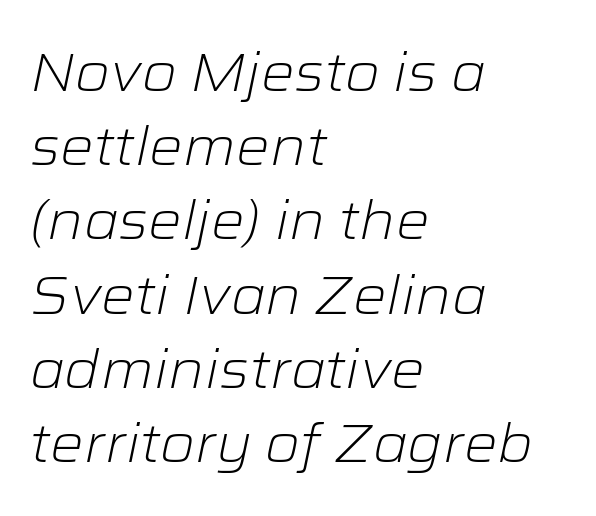
Vertically, the passage feels balanced, rows spaced as you'd expect. Short note: letters normally spaced. Unbolded letterforms with no extra heft. A student would call this left alignment; a typographer would say flush left, rag right. Character widths vary here, with narrow letters taking less room than wide ones.
